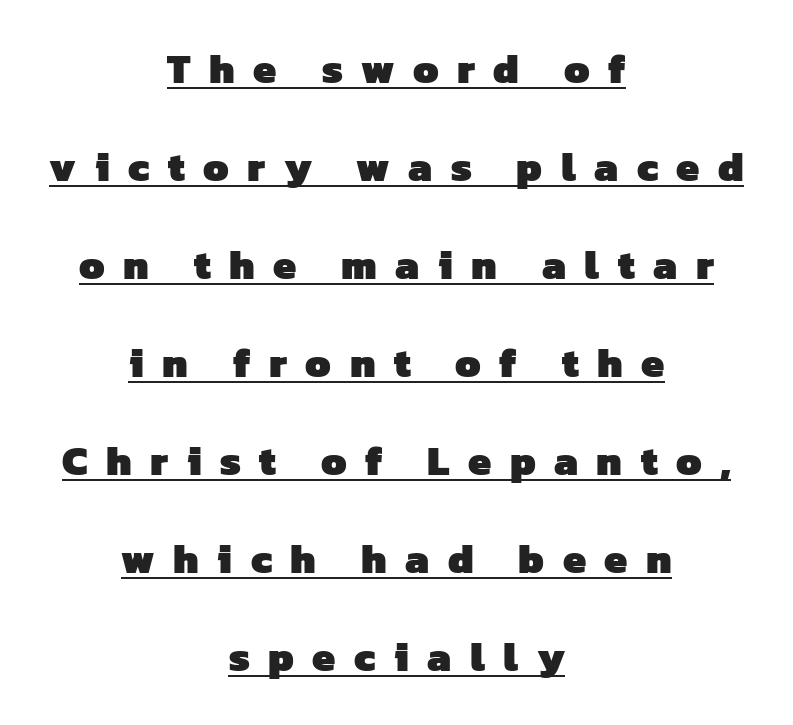
The image shows 41 px heavy sans-serif type; set centered, loose line spacing (2.39x), unusually wide letter spacing (+0.45 em), underlined; low stroke contrast and a medium x-height.
